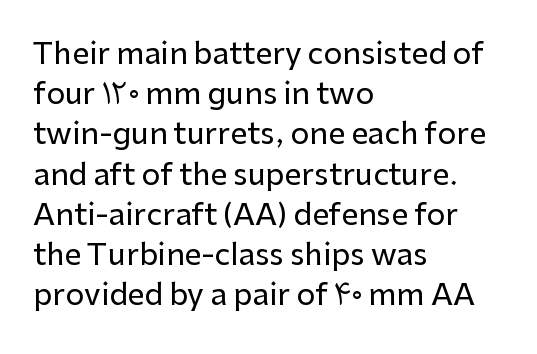
Q: Is the text italic (slanted)? A: No, it is upright.
Q: Is the typeface a serif or a sans-serif typeface? A: Sans-serif.
Q: Is the text underlined? A: No.
Q: How is the paragraph aligned? A: Left-aligned.
Q: Is the spacing between letters normal or unusually wide? A: Normal.
Q: Is the spacing between lines tight, normal or loose? A: Normal.
Q: Width (condensed, normal, or wide)? A: Normal.
Q: Stroke contrast? A: Low.
Q: x-height? A: Medium.
Q: Monospaced? A: No.
